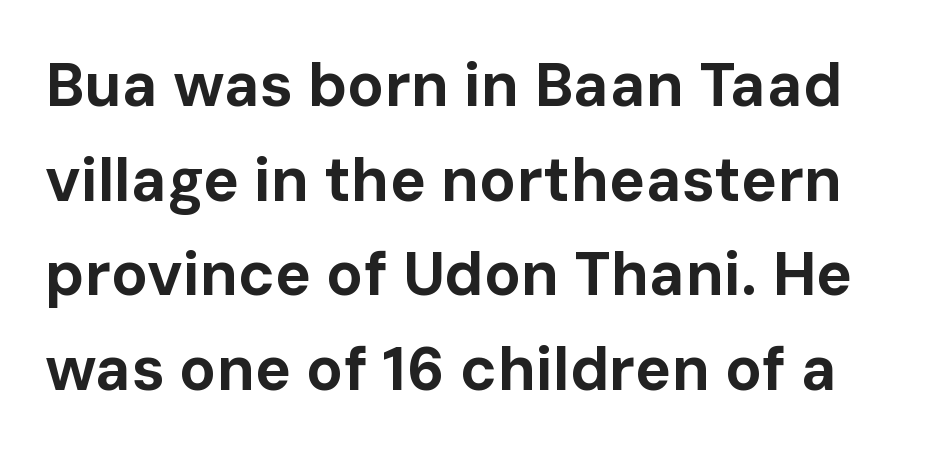
Q: Is the text bold? A: Yes.
Q: Is the text italic (slanted)? A: No, it is upright.
Q: Is the typeface a serif or a sans-serif typeface? A: Sans-serif.
Q: Is the text underlined? A: No.
Q: Is the spacing between letters normal or unusually wide? A: Normal.
Q: Is the spacing between lines tight, normal or loose? A: Normal.
Q: Width (condensed, normal, or wide)? A: Normal.
Q: Stroke contrast? A: Low.
Q: x-height? A: Medium.
Q: Monospaced? A: No.
